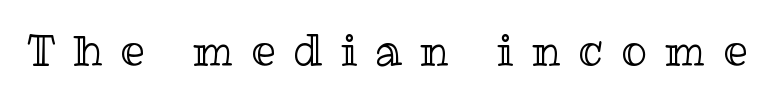
The image shows 43 px text type, upright; set unusually wide letter spacing (+0.42 em), not underlined; a medium x-height.
